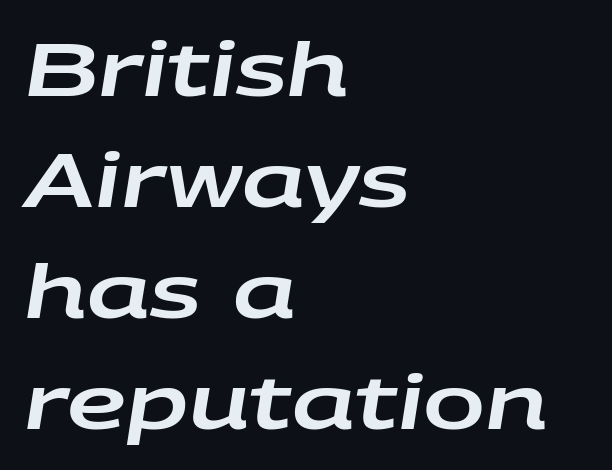
The letters are slanted; this is an italic face. Rule under the text: the space is simply empty. The rendering uses a moderate line-height, typical for paragraphs. The gaps between neighbouring characters are ordinary and unremarkable. Character widths vary here, with narrow letters taking less room than wide ones. Visually the block forms a straight wall on the left and a jagged coastline on the right.
